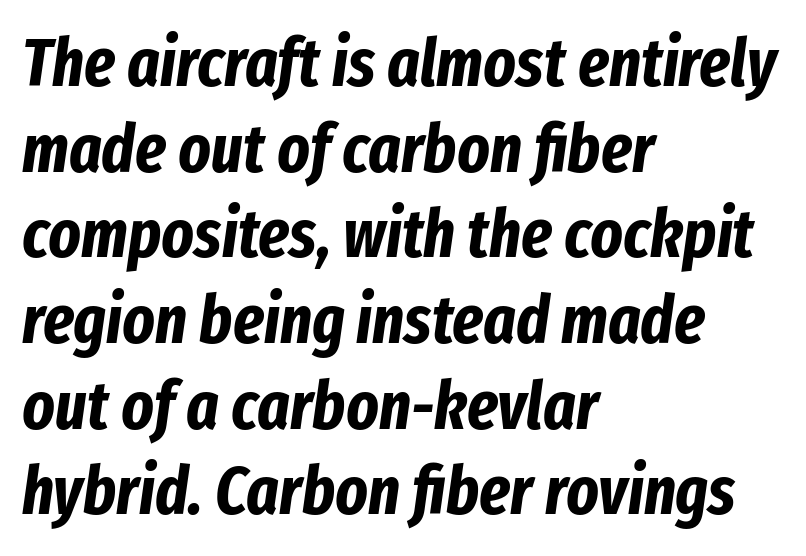
Students, this is bold: see how much ink each stroke carries. Is the type slanted? Yes — the strokes lean at a clear angle. The space beneath each line is pristine and unruled. Varying glyph widths throughout — classic text-font behaviour.
